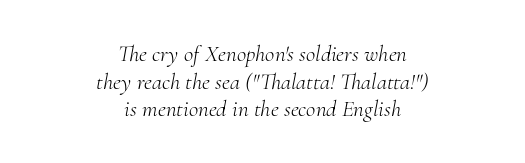
Ink coverage per letter is moderate at most. Clear beneath every line of the passage. Every row of glyphs is offset so its center matches the block's center. What stands out about the letter spacing? Nothing — it is the standard amount. Rendered with sloped, italic letterforms.
